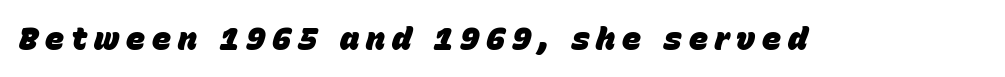
Between one letter and the next there's a generous, obvious gap. Think of a printed novel: that variable character pitch is what you see here. Style check: oblique. These words are printed bold, with thick strokes throughout. Bare-footed words on every line.
